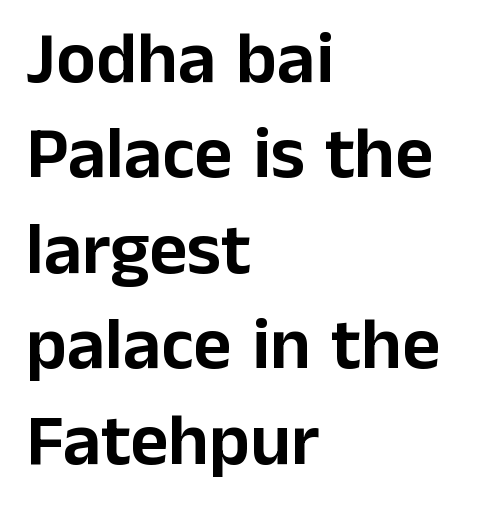
{"serif": "no", "italic": "no", "width": "normal", "stroke_contrast": "low", "x_height": "medium", "monospaced": "no", "underline": "no", "align": "left", "line_spacing": "normal", "line_spacing_ratio": 1.29, "letter_spacing": "normal", "letter_spacing_em": 0.0, "glyph_px": 74}
